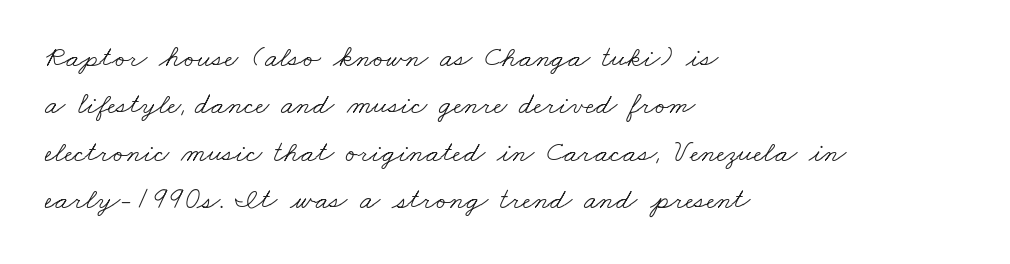
Line spacing here is normal. Caption: standard tracking, unaltered. Descender tails drop into unmarked territory. Compared with a centered layout, this one pins lines to the left instead. Here the designer chose a conventional face with non-uniform glyph widths. These lines are composed in type with serifs.
